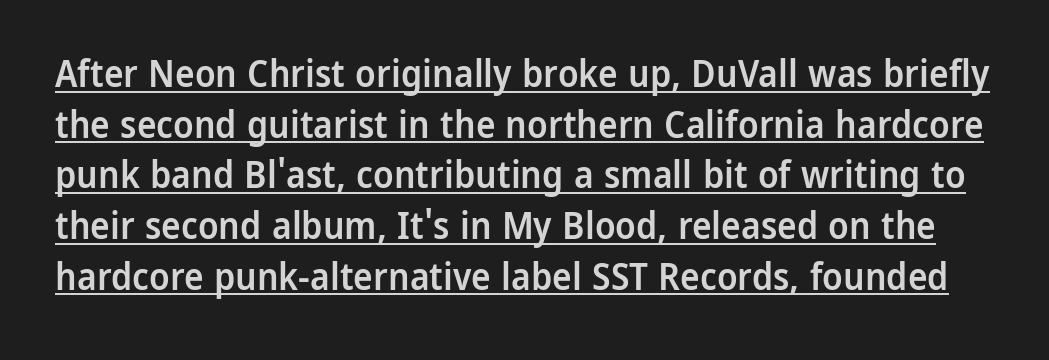
{"serif": "no", "italic": "no", "bold": "semi", "weight": "semibold", "width": "normal", "stroke_contrast": "low", "x_height": "medium", "monospaced": "no", "underline": "yes", "line_spacing": "normal", "line_spacing_ratio": 1.37, "letter_spacing": "normal", "letter_spacing_em": 0.0, "glyph_px": 37}
